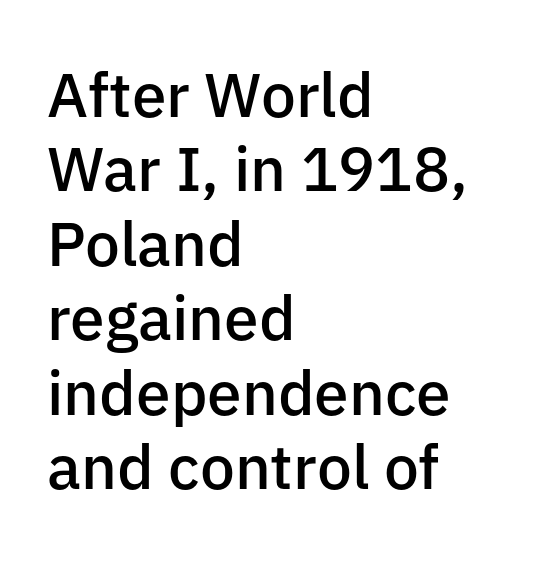
The image shows 62 px semibold sans-serif type, upright; set left-aligned, line spacing 1.2x, normal letter spacing, not underlined; low stroke contrast and a medium x-height.
